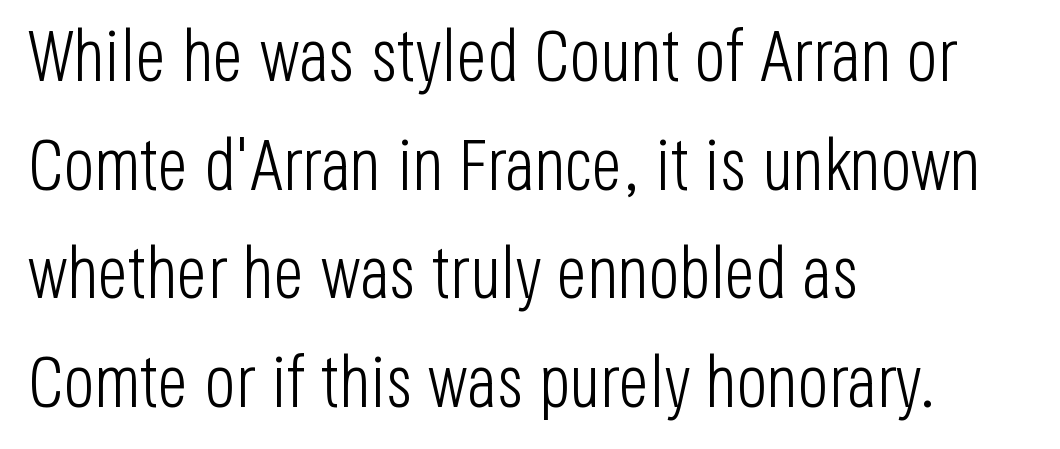
Q: Is the text bold? A: No.
Q: Is the text italic (slanted)? A: No, it is upright.
Q: Is the typeface a serif or a sans-serif typeface? A: Sans-serif.
Q: Is the text underlined? A: No.
Q: How is the paragraph aligned? A: Left-aligned.
Q: Is the spacing between letters normal or unusually wide? A: Normal.
Q: Is the spacing between lines tight, normal or loose? A: Normal.
Q: Width (condensed, normal, or wide)? A: Condensed.
Q: Stroke contrast? A: Low.
Q: x-height? A: Large.
Q: Monospaced? A: No.
